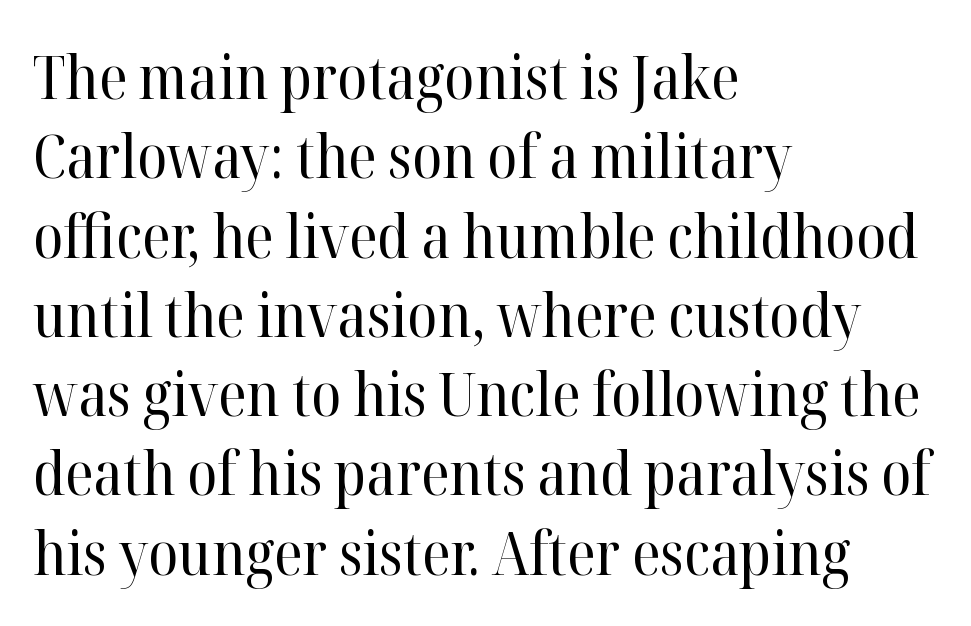
The image shows 61 px regular-weight serif type, upright; set left-aligned, normal line spacing (1.3x), normal letter spacing, not underlined; high stroke contrast and a medium x-height.
